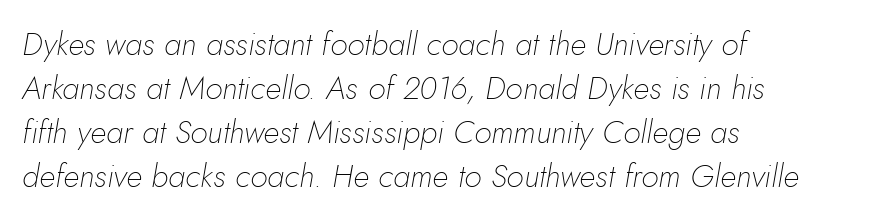
The passage shown is not bold in any degree. Is this a fixed-width face? No — the glyphs have proportional, varying widths. The line texture is even and compact thanks to regular tracking. Horizontal alignment here is leftward, the default for most running prose. The space between consecutive lines is moderate. Each row of text sits above clean, open space.
